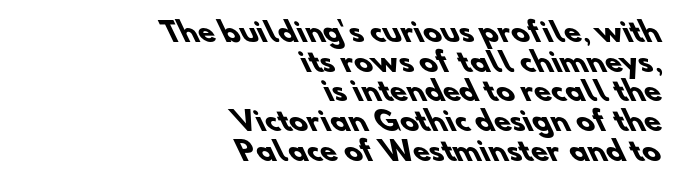
{"bold": "yes", "underline": "no", "align": "right", "line_spacing": "tight", "line_spacing_ratio": 1.1, "letter_spacing": "normal", "letter_spacing_em": 0.0, "glyph_px": 27}
